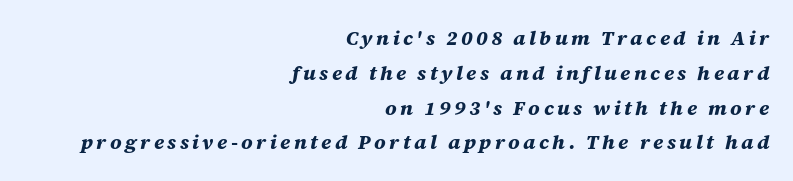
The image shows 20 px bold type, italic (leaning right); set right-aligned, line spacing 1.74x, not underlined.
